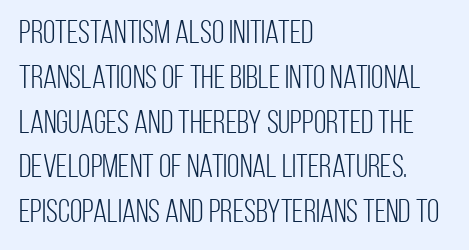
{"serif": "no", "italic": "no", "bold": "no", "weight": "light", "width": "condensed", "stroke_contrast": "low", "x_height": "large", "monospaced": "no", "underline": "no", "align": "left", "line_spacing": "normal", "line_spacing_ratio": 1.4, "letter_spacing": "normal", "letter_spacing_em": 0.0, "glyph_px": 32}
